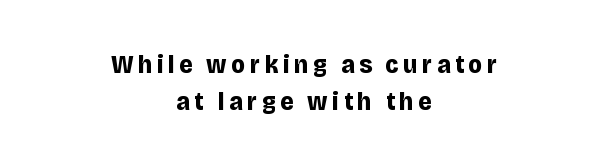
{"italic": "no", "bold": "yes", "underline": "no", "align": "center", "line_spacing": "normal", "line_spacing_ratio": 1.43, "glyph_px": 26}
